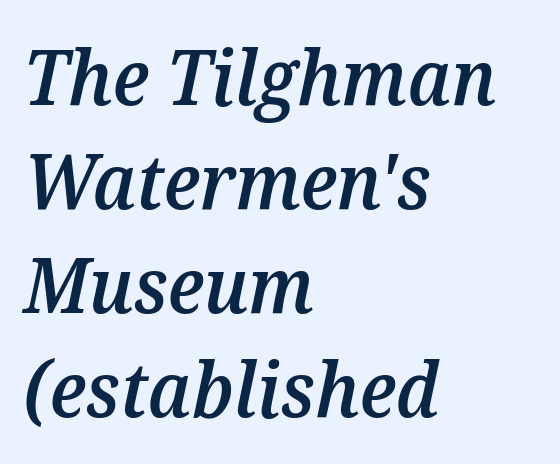
Anything drawn beneath the words? Only blank space. Is there much room between lines? A standard amount, neither cramped nor airy. Compared with a centered layout, this one pins lines to the left instead. The letters advance in unequal steps, a hallmark of proportional type. It's the slanting kind of type. Tracking value appears to be zero — textbook default spacing.
